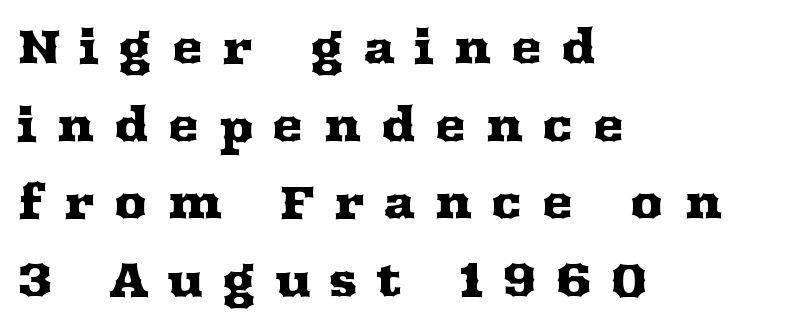
The image shows 47 px wide serif type, upright; set left-aligned, normal line spacing (1.65x), unusually wide letter spacing (+0.4 em), not underlined; medium stroke contrast and a medium x-height.
